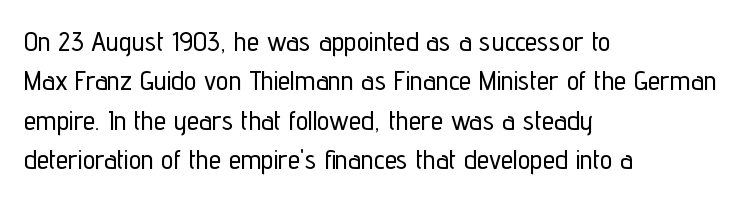
{"serif": "no", "italic": "no", "width": "condensed", "stroke_contrast": "low", "x_height": "medium", "monospaced": "no", "underline": "no", "align": "left", "line_spacing": "normal", "line_spacing_ratio": 1.41, "letter_spacing": "normal", "letter_spacing_em": 0.0, "glyph_px": 28}
